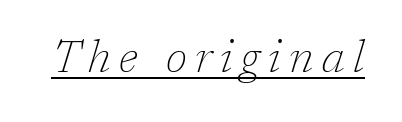
The image shows 45 px thin serif type, italic (leaning right); set underlined; low stroke contrast and a medium x-height.
